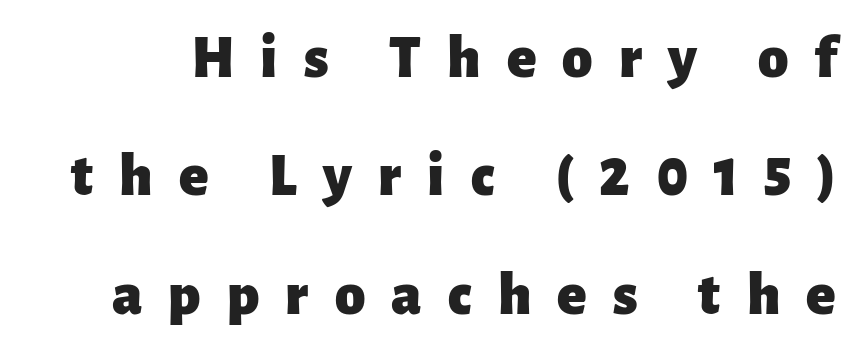
{"serif": "no", "italic": "no", "bold": "yes", "weight": "heavy", "width": "normal", "stroke_contrast": "low", "x_height": "medium", "monospaced": "no", "underline": "no", "line_spacing": "loose", "line_spacing_ratio": 1.94, "letter_spacing": "wide", "letter_spacing_em": 0.43, "glyph_px": 61}
